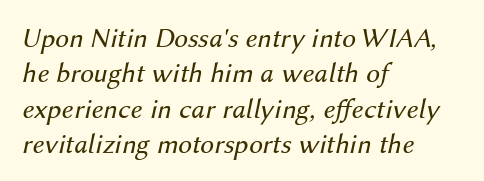
Q: Is the text bold? A: No.
Q: Is the text italic (slanted)? A: Yes, it leans right by about 12 degrees.
Q: Is the text underlined? A: No.
Q: How is the paragraph aligned? A: Left-aligned.
Q: Is the spacing between letters normal or unusually wide? A: Normal.
Q: Is the spacing between lines tight, normal or loose? A: Normal.
Q: Width (condensed, normal, or wide)? A: Normal.
Q: Stroke contrast? A: Medium.
Q: x-height? A: Medium.
Q: Monospaced? A: No.
